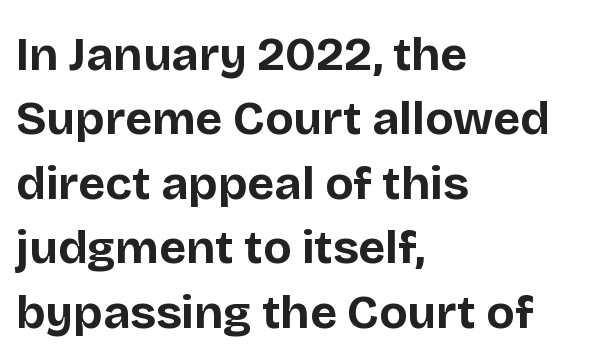
The image shows 47 px bold sans-serif type, upright; set left-aligned, normal line spacing (1.37x), normal letter spacing, not underlined; low stroke contrast and a large x-height.
